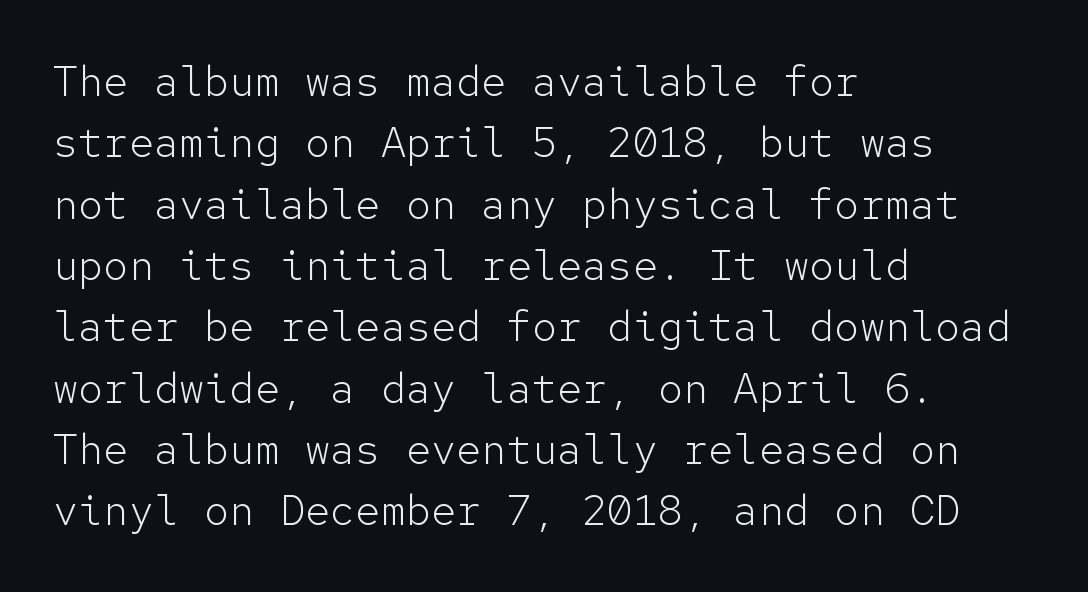
The image shows 42 px light sans-serif type, upright, monospaced; set left-aligned, normal line spacing (1.46x), normal letter spacing, not underlined; low stroke contrast and a medium x-height.
